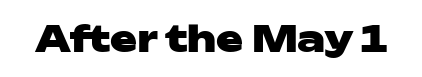
Q: Is the text bold? A: Yes.
Q: Is the text italic (slanted)? A: No, it is upright.
Q: Is the typeface a serif or a sans-serif typeface? A: Sans-serif.
Q: Is the text underlined? A: No.
Q: Is the spacing between letters normal or unusually wide? A: Normal.
Q: Width (condensed, normal, or wide)? A: Wide.
Q: Stroke contrast? A: Low.
Q: x-height? A: Medium.
Q: Monospaced? A: No.
